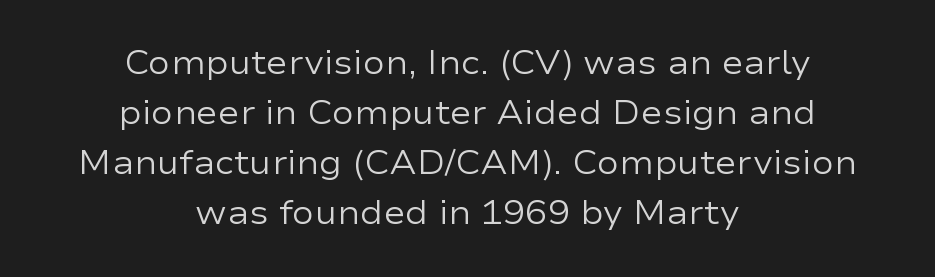
Standard letterfit; no display-style spreading of the glyphs. Tall strokes in this sample are plumb rather than angled. Letters rest on an invisible, unmarked baseline. In terms of leading, this rendering sits right in the middle. These glyphs show unthickened strokes, regular width or finer.
